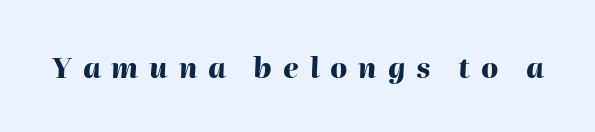
The strip under each line holds only bare page. Do the characters align in a grid? No, the font is proportional. There is plenty of visible air inserted between adjacent glyphs. The passage shown leans; its letterforms are oblique.
